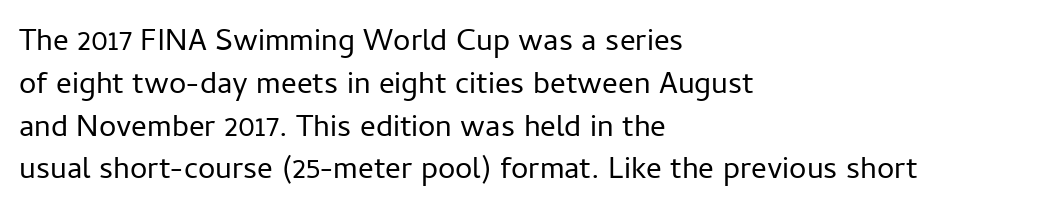
{"serif": "no", "italic": "no", "bold": "no", "weight": "regular", "width": "normal", "stroke_contrast": "low", "x_height": "medium", "monospaced": "no", "underline": "no", "align": "left", "line_spacing": "normal", "line_spacing_ratio": 1.38, "letter_spacing": "normal", "letter_spacing_em": 0.0, "glyph_px": 31}
